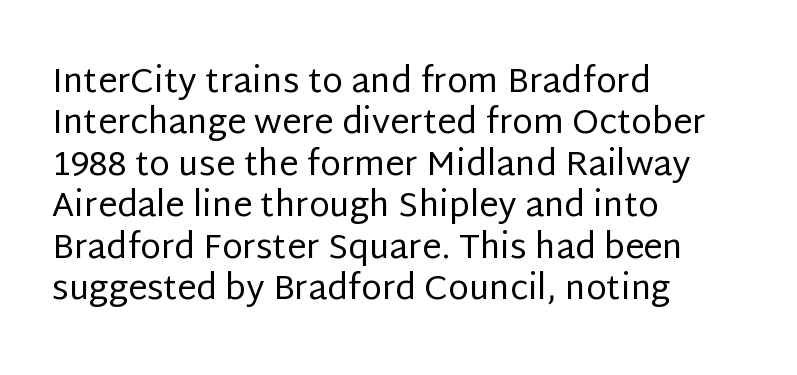
The image shows 34 px regular-weight sans-serif type, upright; set left-aligned, line spacing 1.22x, normal letter spacing, not underlined; low stroke contrast and a large x-height.
